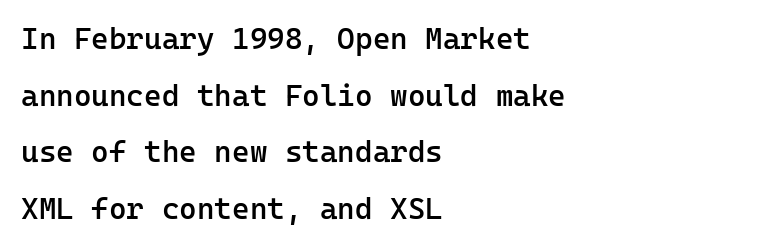
{"serif": "no", "italic": "no", "bold": "semi", "weight": "semibold", "width": "normal", "stroke_contrast": "low", "x_height": "medium", "monospaced": "yes", "underline": "no", "align": "left", "line_spacing_ratio": 1.89, "letter_spacing": "normal", "letter_spacing_em": 0.0, "glyph_px": 30}
